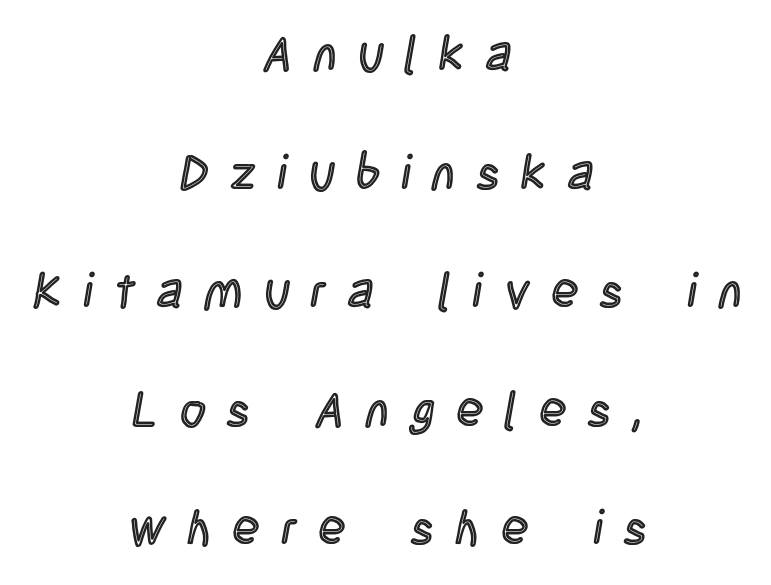
The image shows 49 px condensed type; set centered, loose line spacing (2.42x), unusually wide letter spacing (+0.45 em), not underlined; a large x-height.
